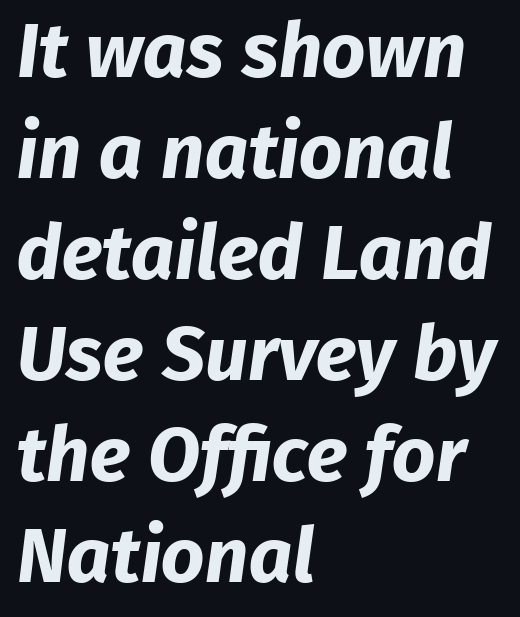
{"serif": "no", "bold": "yes", "weight": "bold", "width": "normal", "stroke_contrast": "low", "x_height": "medium", "monospaced": "no", "underline": "no", "align": "left", "line_spacing": "normal", "line_spacing_ratio": 1.33, "letter_spacing": "normal", "letter_spacing_em": 0.0, "glyph_px": 76}
